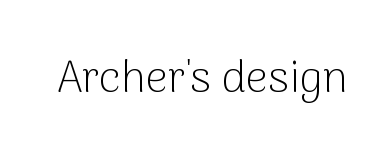
The passage shown is typed in a proportional face where columns would drift. In terms of letterform style, serifs are entirely absent. Decoration check: the copy has no underline. This is not heavy type; no bold has been used.
